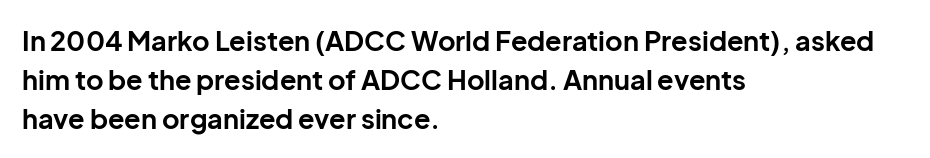
The typography opts for an upright posture over an oblique one. The face used here has the dense, thick strokes of a bold. Words float on clear page, feet unadorned. The typesetter chose a ragged-right arrangement here.
